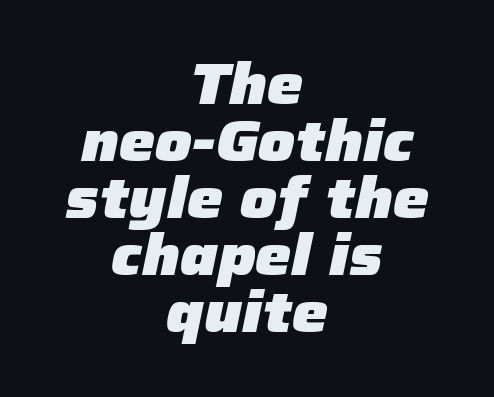
{"italic": "yes", "lean": "right", "slant_degrees": 12, "bold": "yes", "weight": "heavy", "width": "normal", "stroke_contrast": "low", "x_height": "medium", "monospaced": "no", "underline": "no", "align": "center", "line_spacing": "tight", "line_spacing_ratio": 1.0, "letter_spacing": "normal", "letter_spacing_em": 0.0, "glyph_px": 57}
